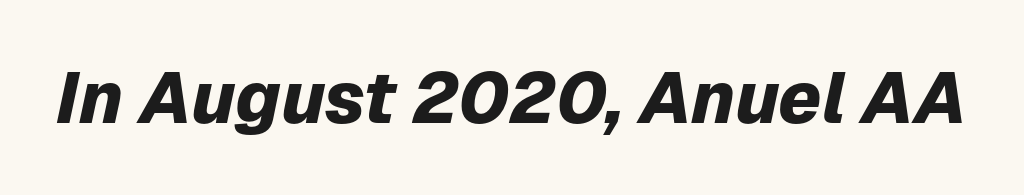
{"italic": "yes", "lean": "right", "slant_degrees": 12, "bold": "yes", "weight": "heavy", "width": "normal", "stroke_contrast": "low", "x_height": "medium", "monospaced": "no", "underline": "no", "letter_spacing": "normal", "letter_spacing_em": 0.0, "glyph_px": 72}
